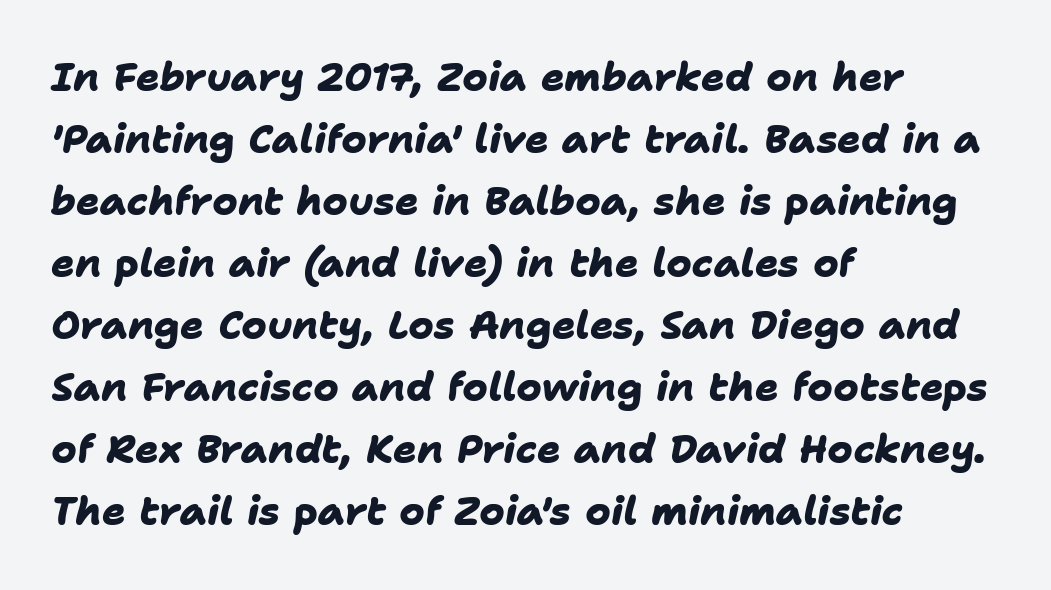
Q: Is the text bold? A: Yes.
Q: Is the typeface a serif or a sans-serif typeface? A: Sans-serif.
Q: Is the text underlined? A: No.
Q: How is the paragraph aligned? A: Left-aligned.
Q: Is the spacing between letters normal or unusually wide? A: Normal.
Q: Is the spacing between lines tight, normal or loose? A: Normal.
Q: Width (condensed, normal, or wide)? A: Normal.
Q: Stroke contrast? A: Low.
Q: x-height? A: Medium.
Q: Monospaced? A: No.
